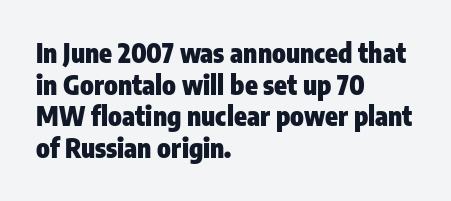
I'd describe the lettering as bold — thick and assertive. Words appear dense and cohesive because spacing is normal. Reading down the block, your eye returns to a fixed left position each line. The lettering holds an erect, upright posture throughout. Descender tails drop into unmarked territory.
